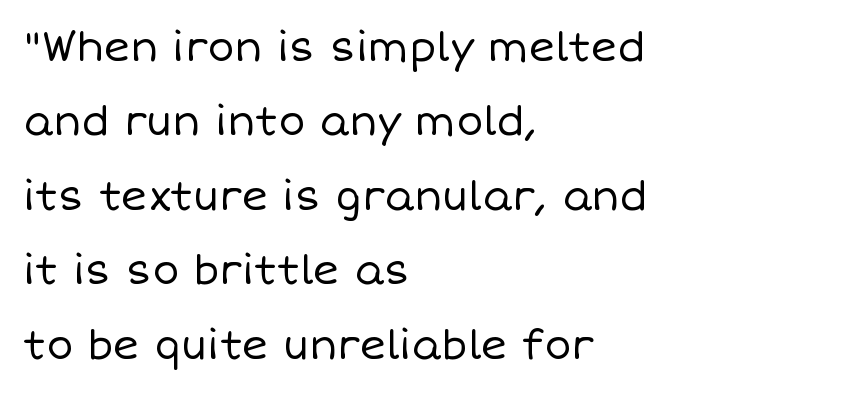
{"italic": "no", "bold": "no", "weight": "regular", "width": "normal", "stroke_contrast": "low", "x_height": "large", "monospaced": "no", "underline": "no", "align": "left", "line_spacing_ratio": 1.86, "letter_spacing": "normal", "letter_spacing_em": 0.0, "glyph_px": 40}
